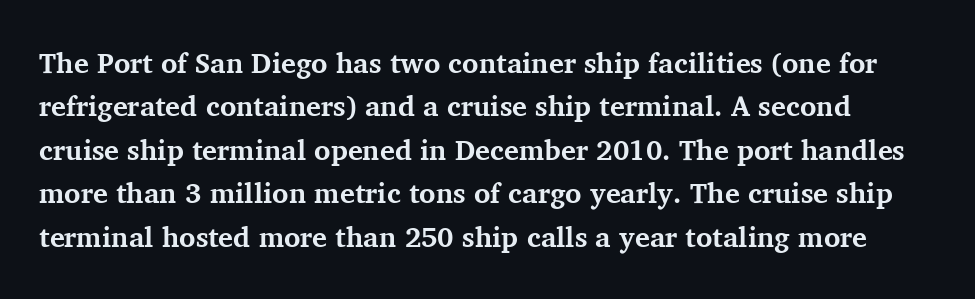
The image shows 28 px bold serif type, upright; set normal line spacing (1.55x), normal letter spacing, not underlined; medium stroke contrast and a medium x-height.
